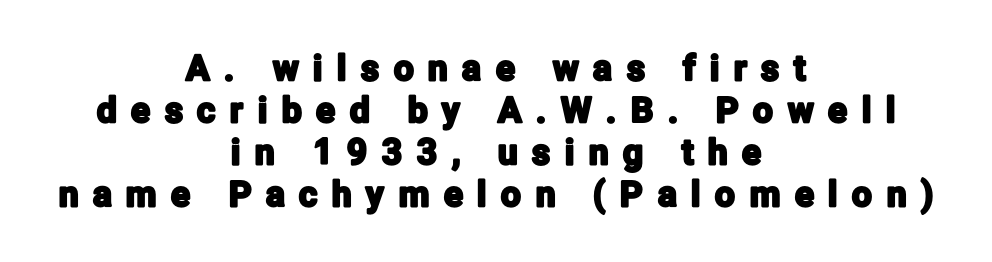
The image shows 35 px condensed sans-serif type, upright; set centered, line spacing 1.2x, unusually wide letter spacing (+0.42 em), not underlined; low stroke contrast and a medium x-height.
